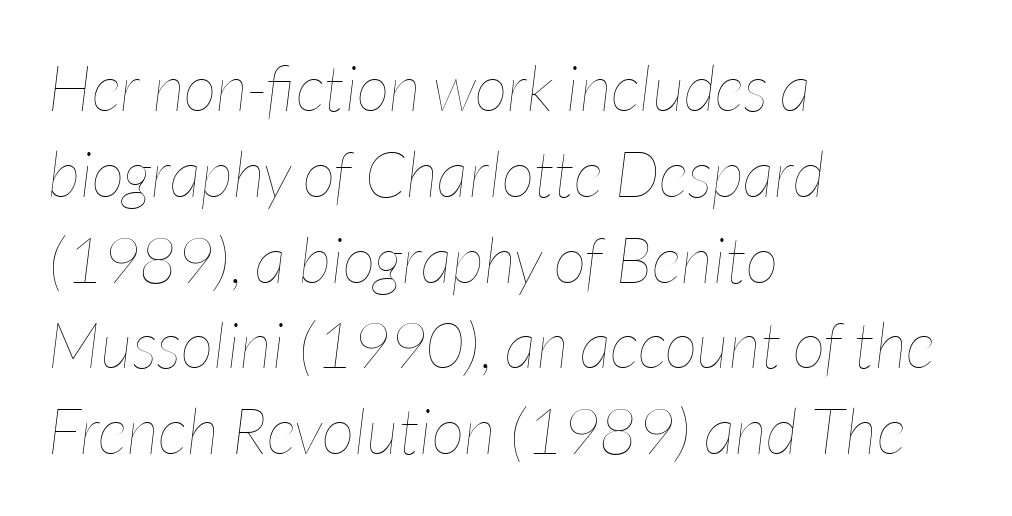
On a weight scale, this lands at 450 or below. Successive baselines arrive at the customary interval. A typesetter would call this proportional, since set widths differ per character. Clear beneath every line of the passage. These lines stack with their left ends in a neat column.
